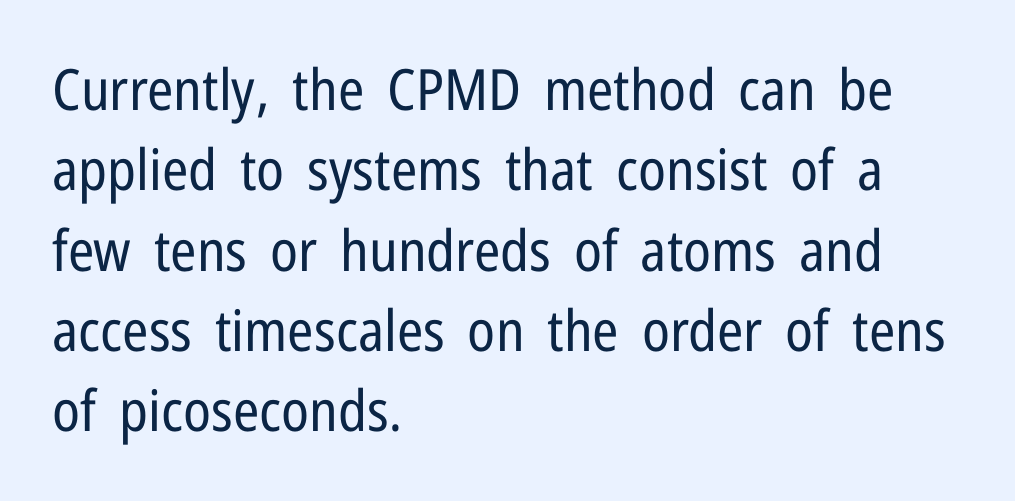
Character widths vary here, with narrow letters taking less room than wide ones. Stem width sits at or under what a default text font uses. The paragraph shown leans on its left margin. Standard letterfit; no display-style spreading of the glyphs.
